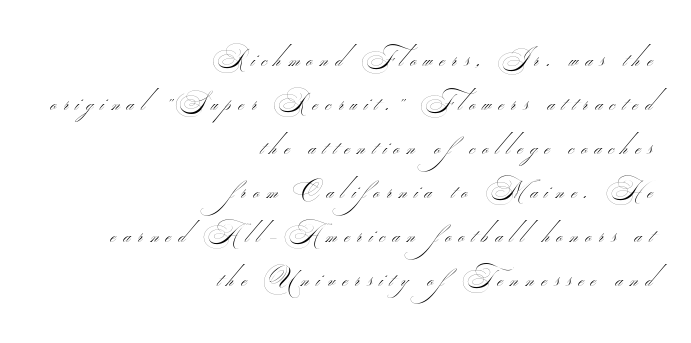
{"bold": "no", "underline": "no", "align": "right", "line_spacing_ratio": 1.83, "letter_spacing": "wide", "letter_spacing_em": 0.31, "glyph_px": 24}
